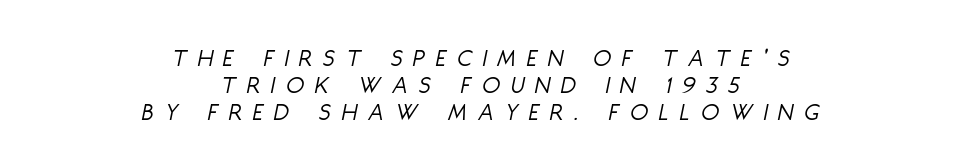
Rule under the text: the space is simply empty. This sample is center-justified, so both line endings float freely. The face used here is rendered with a markedly widened letterfit. Successive baselines arrive quickly, one right under another. Italic? Definitely — the glyphs are oblique.
